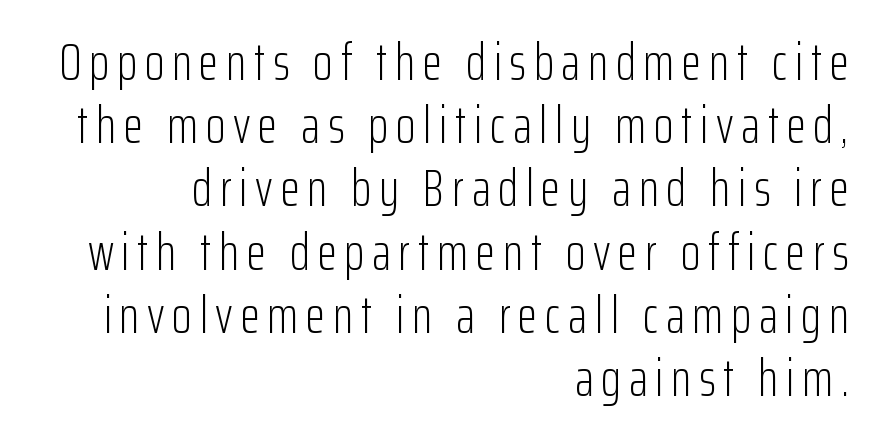
The rendering shows plain stroke endings on the letterforms — a sans-serif design. Weight class: somewhere from thin through regular. Reading down the block, your eye finds every line finishing at a fixed right position. The glyphs are unaccompanied by any horizontal stroke below them. Upright lettering throughout. Think of a printed novel: that variable character pitch is what you see here.
